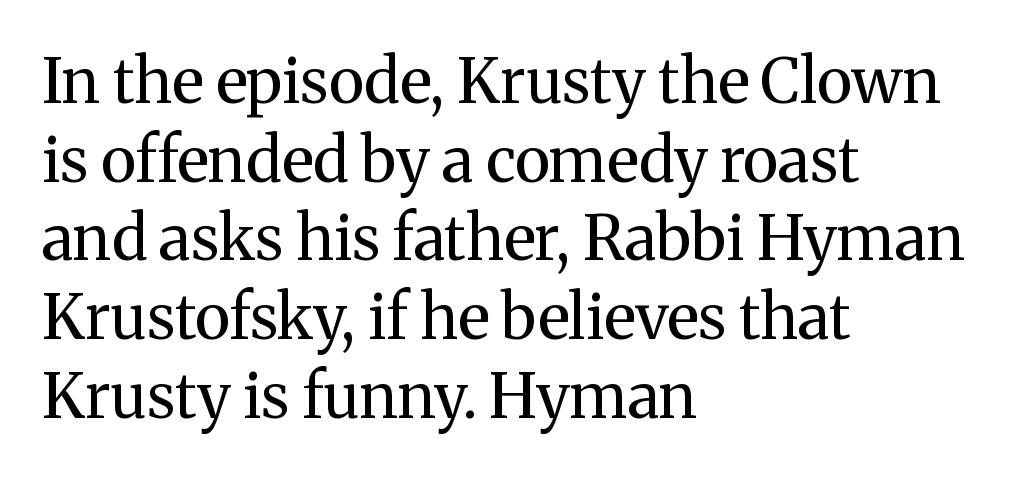
{"serif": "yes", "italic": "no", "bold": "no", "weight": "regular", "width": "normal", "stroke_contrast": "medium", "x_height": "medium", "monospaced": "no", "underline": "no", "align": "left", "line_spacing": "normal", "line_spacing_ratio": 1.27, "letter_spacing": "normal", "letter_spacing_em": 0.0, "glyph_px": 62}
